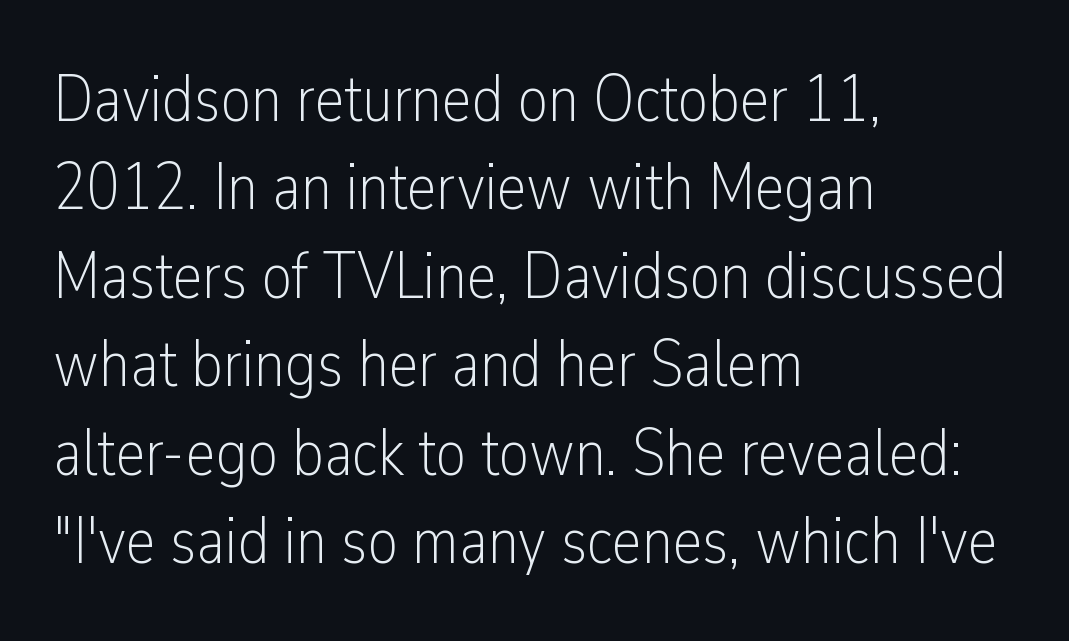
The image shows 67 px light, condensed sans-serif type, upright; set left-aligned, normal line spacing (1.32x), normal letter spacing, not underlined; low stroke contrast and a medium x-height.
